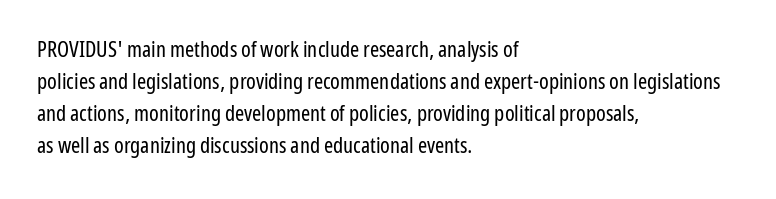
Q: Is the text bold? A: No.
Q: Is the text italic (slanted)? A: No, it is upright.
Q: Is the text underlined? A: No.
Q: How is the paragraph aligned? A: Left-aligned.
Q: Is the spacing between letters normal or unusually wide? A: Normal.
Q: Is the spacing between lines tight, normal or loose? A: Normal.
